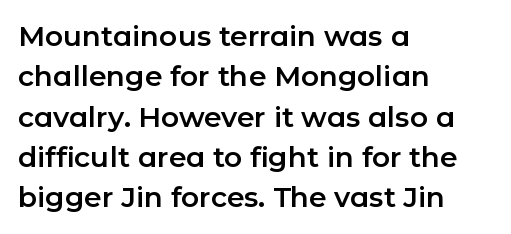
The image shows 28 px sans-serif type, upright; set left-aligned, normal line spacing (1.44x), normal letter spacing, not underlined; low stroke contrast and a medium x-height.
